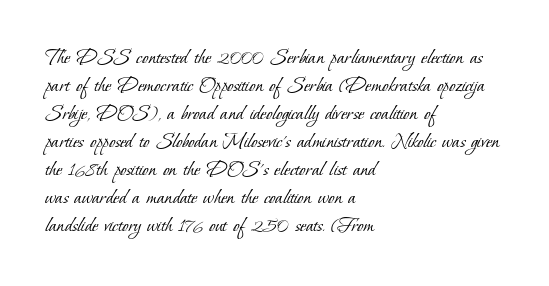
{"bold": "no", "underline": "no", "align": "left", "line_spacing_ratio": 1.22, "letter_spacing": "normal", "letter_spacing_em": 0.0, "glyph_px": 23}
